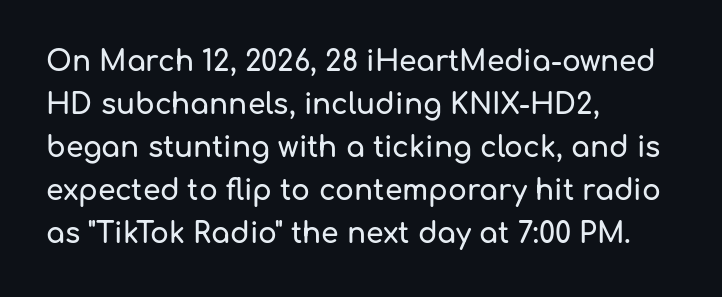
The image shows 28 px sans-serif type, upright; set left-aligned, normal line spacing (1.54x), normal letter spacing, not underlined; low stroke contrast and a medium x-height.
